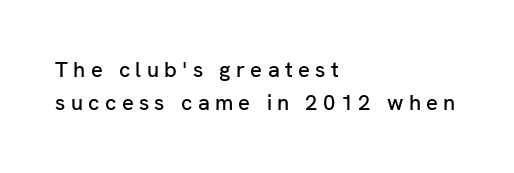
{"italic": "no", "underline": "no", "align": "left", "line_spacing": "normal", "line_spacing_ratio": 1.52, "letter_spacing": "wide", "letter_spacing_em": 0.24, "glyph_px": 22}
